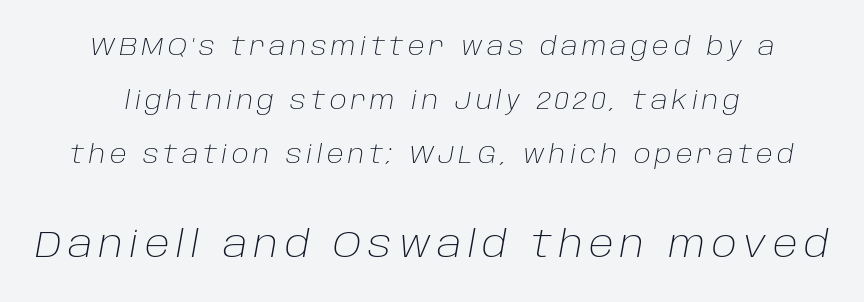
The image shows 37 px light type, italic (leaning right); set centered, loose line spacing (2.17x), not underlined; the second (bottom) block is 1.48x larger; low stroke contrast and a large x-height.
